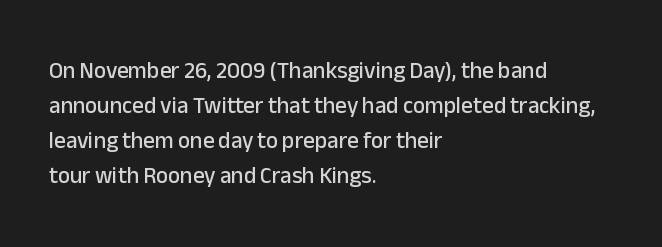
Left-aligned paragraph, ragged on the right. This sample uses an upright cut, with every glyph sitting square on the baseline. Only glyphs here, with clear space below each row. In terms of letterspacing, this is plain default setting. The line-height multiplier appears to be the usual default.
